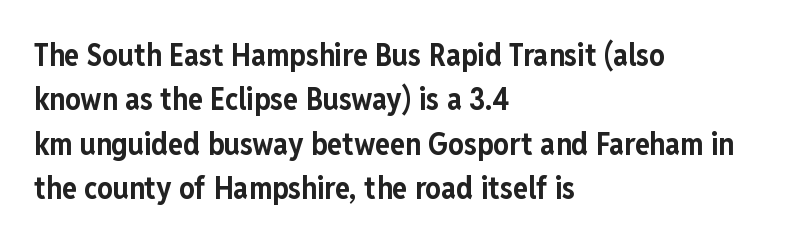
Typesetter's note: full bold, strokes at maximum text heaviness. The lettering stays uniformly vertical, giving the passage a roman look. The passage shown is not underscored anywhere. How are the letters spaced? Ordinarily, with no added tracking. Is this a fixed-width face? No — the glyphs have proportional, varying widths. Caption: multi-line text, flush left, ragged right.
